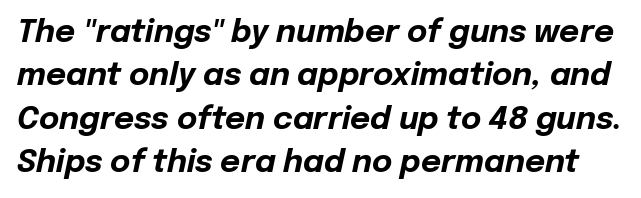
The image shows 31 px bold type, italic (leaning right); set normal line spacing (1.4x), normal letter spacing, not underlined; low stroke contrast and a medium x-height.
